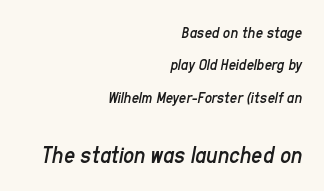
The image shows 24 px text type, italic (leaning right); set right-aligned, loose line spacing (2.03x), normal letter spacing, not underlined; the second (bottom) block is 1.5x larger.
